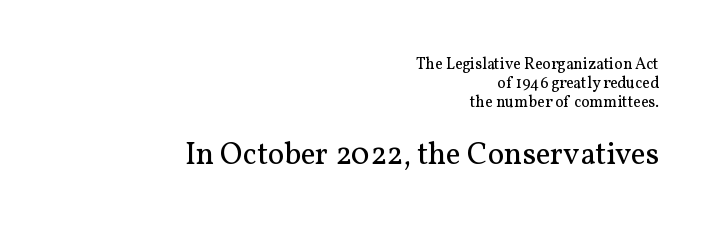
The image shows 31 px regular-weight serif type, upright; set right-aligned, line spacing 1.18x, normal letter spacing, not underlined; the second (bottom) block is 1.94x larger; medium stroke contrast and a medium x-height.
